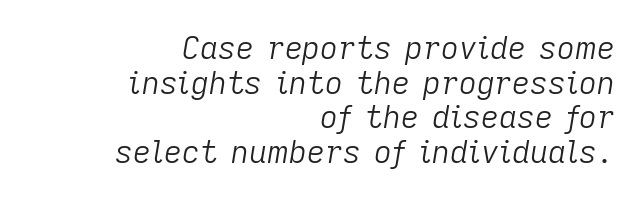
The letters look calm and open, with moderate or lighter stems. Does extra space separate the letters? No, they use regular spacing. Notice how descenders almost collide with the ascenders below — that's tight leading. Check the space under the baseline: it is left empty. Every row of glyphs terminates at an identical x-position on the right. Slant detected: the letters are inclined.
